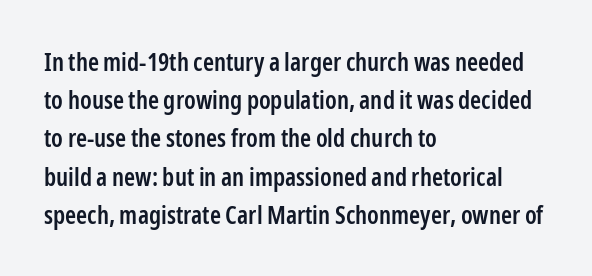
Q: Is the text bold? A: Semi-bold.
Q: Is the text italic (slanted)? A: No, it is upright.
Q: Is the text underlined? A: No.
Q: How is the paragraph aligned? A: Left-aligned.
Q: Is the spacing between letters normal or unusually wide? A: Normal.
Q: Is the spacing between lines tight, normal or loose? A: Normal.
